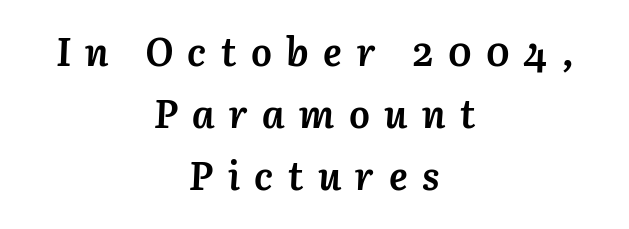
Q: Is the text bold? A: Yes.
Q: Is the text italic (slanted)? A: Yes, it leans right by about 3 degrees.
Q: Is the text underlined? A: No.
Q: How is the paragraph aligned? A: Centered.
Q: Is the spacing between letters normal or unusually wide? A: Unusually wide.
Q: Is the spacing between lines tight, normal or loose? A: Normal.
Q: Width (condensed, normal, or wide)? A: Normal.
Q: Stroke contrast? A: Medium.
Q: x-height? A: Medium.
Q: Monospaced? A: No.
